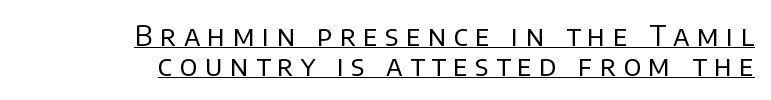
The image shows 28 px regular-weight sans-serif type, upright; set right-aligned, tight line spacing (1.06x), unusually wide letter spacing (+0.26 em), underlined; low stroke contrast and a large x-height.
